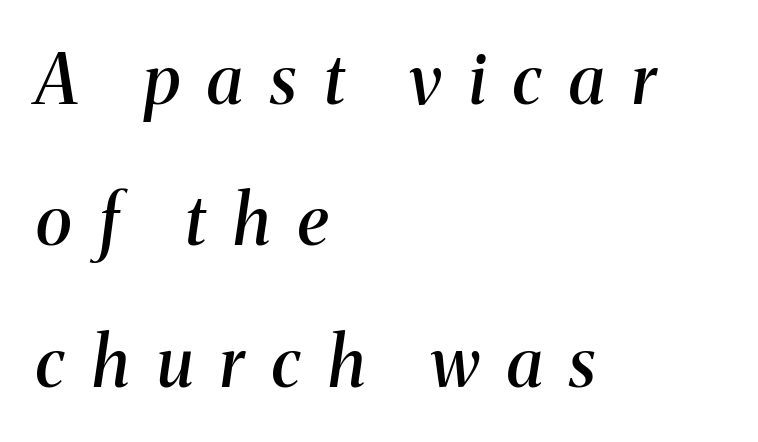
The image shows 69 px semibold serif type, italic (leaning right); set left-aligned, loose line spacing (2.05x), unusually wide letter spacing (+0.4 em), not underlined; medium stroke contrast and a medium x-height.
